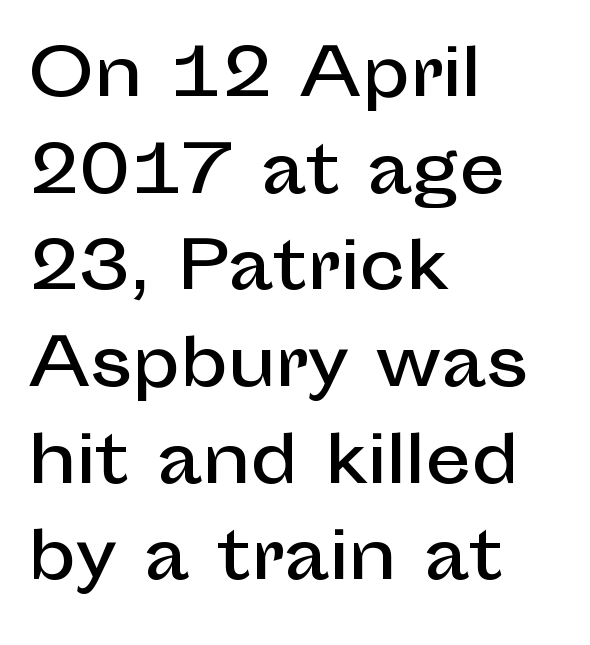
The image shows 64 px sans-serif type, upright; set left-aligned, normal line spacing (1.51x), normal letter spacing, not underlined; low stroke contrast and a medium x-height.
